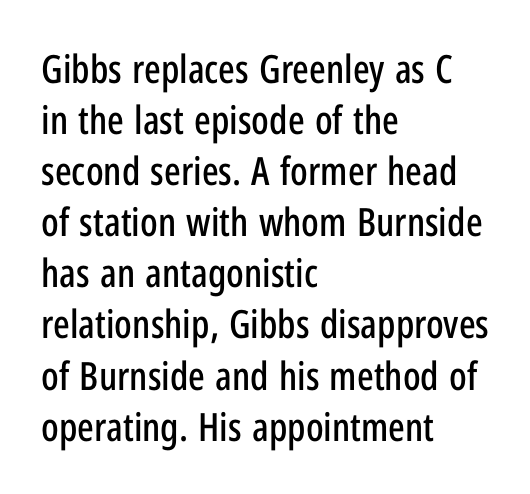
Baseline-to-baseline distance is the conventional proportion of letter height. The compositor pushed each line to the left boundary. Nothing unusual about the tracking: characters are spaced as the font intends. The passage shown is typed in a proportional face where columns would drift. The axis of the letterforms is exactly vertical.
